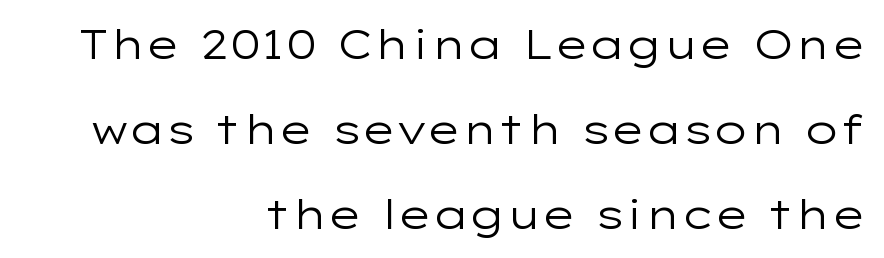
Do the characters align in a grid? No, the font is proportional. Heft: none added — not bold. Right-aligned paragraph, ragged on the left. Summary of vertical rhythm: relaxed, with wide interline spacing. This rendering leaves character spacing at its baseline value. The string is rendered with underlining switched off.
